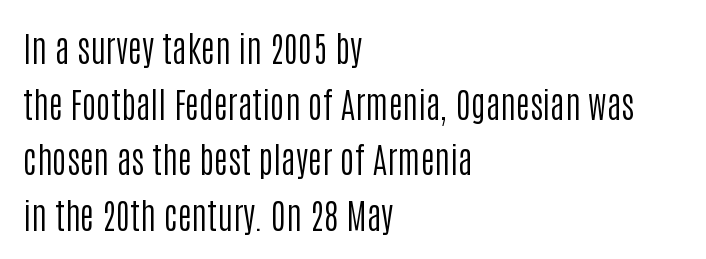
{"serif": "no", "italic": "no", "bold": "no", "weight": "regular", "width": "condensed", "stroke_contrast": "low", "x_height": "large", "monospaced": "no", "underline": "no", "align": "left", "line_spacing": "normal", "line_spacing_ratio": 1.59, "letter_spacing": "normal", "letter_spacing_em": 0.0, "glyph_px": 35}
